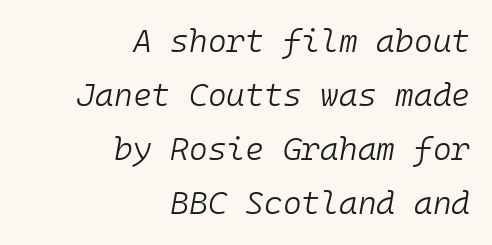
{"italic": "yes", "lean": "right", "slant_degrees": 10, "bold": "no", "weight": "light", "width": "normal", "stroke_contrast": "low", "x_height": "medium", "monospaced": "yes", "underline": "no", "align": "right", "line_spacing": "normal", "line_spacing_ratio": 1.69, "letter_spacing": "normal", "letter_spacing_em": 0.0, "glyph_px": 32}
